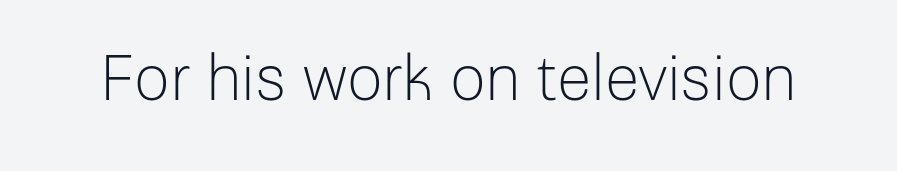
{"serif": "no", "italic": "no", "bold": "no", "weight": "light", "width": "normal", "stroke_contrast": "low", "x_height": "medium", "monospaced": "no", "underline": "no", "letter_spacing": "normal", "letter_spacing_em": 0.0, "glyph_px": 63}
